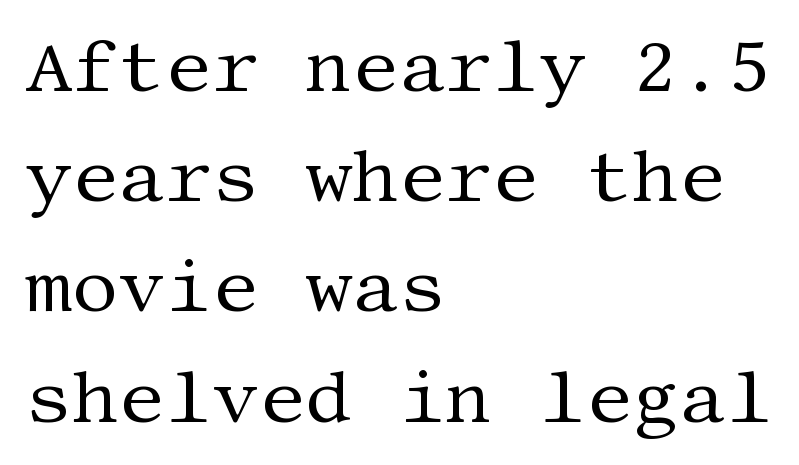
Q: Is the text bold? A: No.
Q: Is the text italic (slanted)? A: No, it is upright.
Q: Is the typeface a serif or a sans-serif typeface? A: Serif.
Q: Is the text underlined? A: No.
Q: How is the paragraph aligned? A: Left-aligned.
Q: Is the spacing between letters normal or unusually wide? A: Normal.
Q: Is the spacing between lines tight, normal or loose? A: Normal.
Q: Width (condensed, normal, or wide)? A: Normal.
Q: Stroke contrast? A: Medium.
Q: x-height? A: Large.
